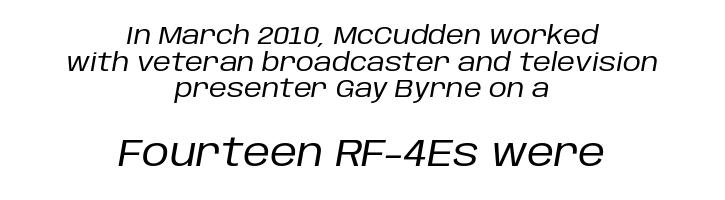
Leading: reduced. A typesetter would call this zero additional tracking. Unbolded letterforms with no extra heft. Do the characters align in a grid? No, the font is proportional. Has an underline been added? It has not. A centered setting, common on invitations and titles, is used for this passage.
